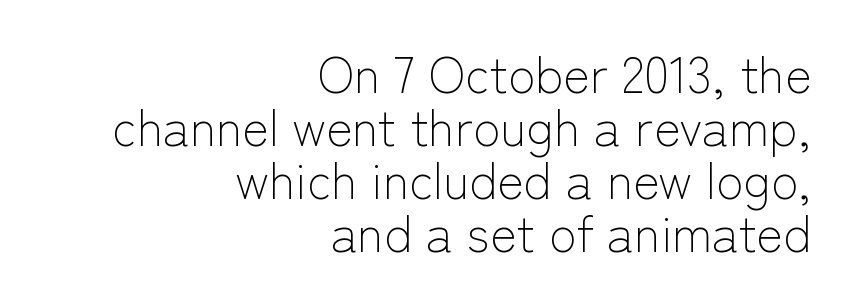
The type sits square on the baseline with zero lean. Looks like regular typesetting: each glyph gets only the width it needs. No extra tracking has been applied to these lines. The specimen omits any rule beneath the text block's lines.
